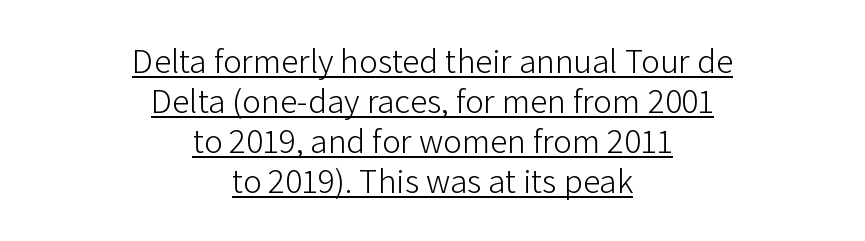
The glyphs are accompanied by a horizontal stroke just below them. The letters carry no serifs — their stems end cleanly without finishing strokes. The text block is weighted toward neither margin, spreading evenly from the middle. Does extra space separate the letters? No, they use regular spacing. The strokes carry an ordinary text weight at most.
